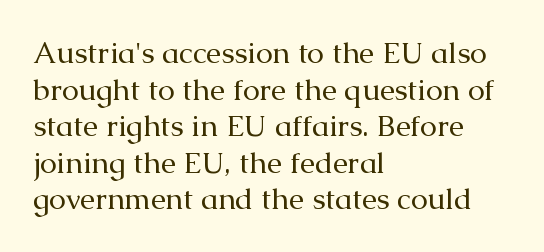
{"serif": "yes", "italic": "no", "bold": "no", "weight": "regular", "width": "normal", "stroke_contrast": "medium", "x_height": "medium", "monospaced": "no", "underline": "no", "align": "left", "line_spacing_ratio": 1.22, "letter_spacing": "normal", "letter_spacing_em": 0.0, "glyph_px": 30}
